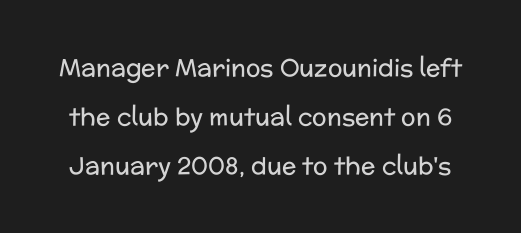
The image shows 24 px text type, upright; set loose line spacing (2.04x), normal letter spacing, not underlined.
